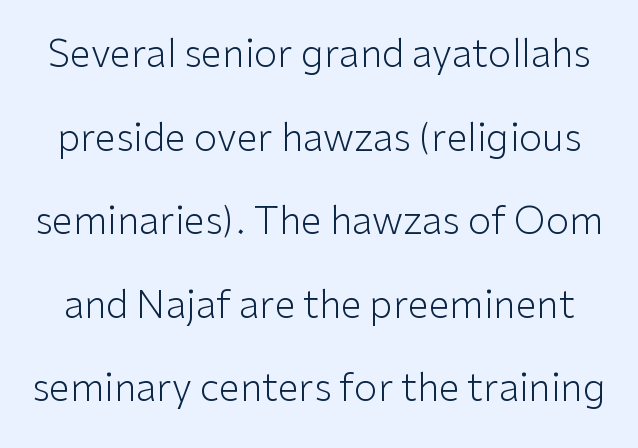
The image shows 38 px light sans-serif type, upright; set loose line spacing (2.2x), normal letter spacing, not underlined; low stroke contrast and a medium x-height.
